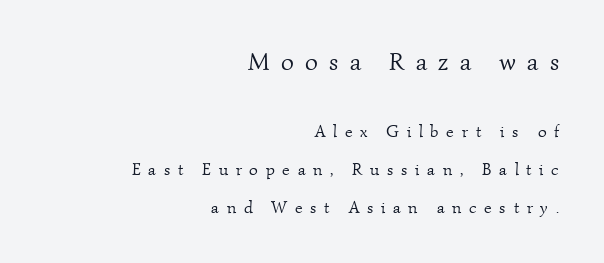
{"bold": "no", "underline": "no", "align": "right", "line_spacing": "loose", "line_spacing_ratio": 2.22, "letter_spacing": "wide", "letter_spacing_em": 0.45, "larger_block": "first", "size_ratio": 1.47, "glyph_px": 25}
